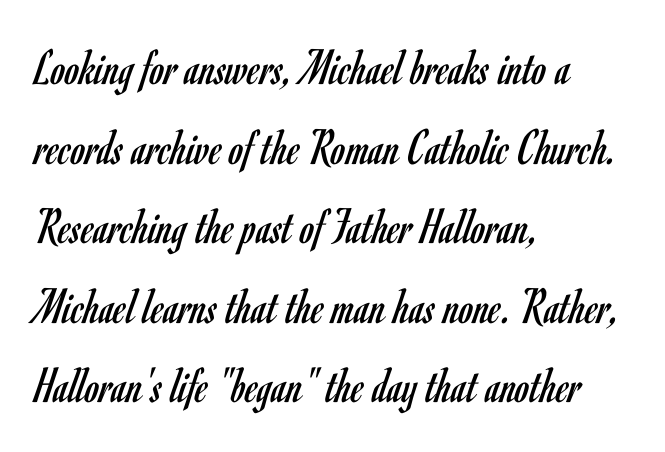
Are there feet on the stems? There aren't — it's a sans. Spacing verdict: proportional, widths tailored to each character. What's the leading like? Ordinary, nothing unusual. The passage is arranged the way most books set body copy — flush left. Plain, unruled lines of type.
